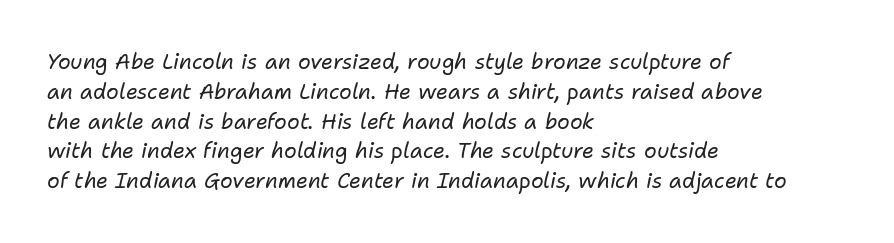
The image shows 21 px text type, italic (leaning right); set left-aligned, normal line spacing (1.42x), normal letter spacing, not underlined.
